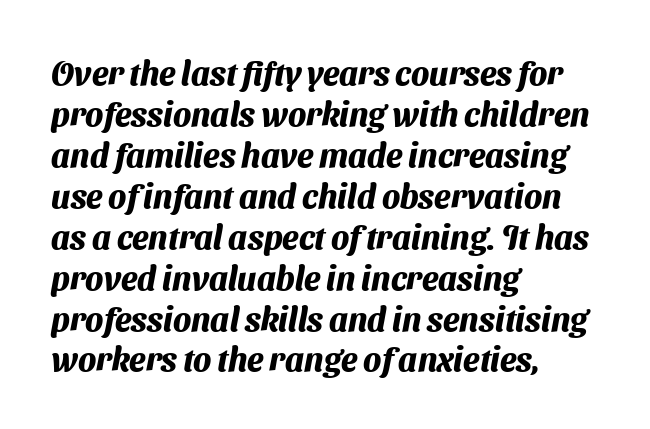
The face used here is proportionally spaced, like ordinary book or web type. Typeset ragged right — the left edge is the straight one. No word sits above an underline. This rendering leaves character spacing at its baseline value. Thick stems and heavy bowls — unmistakably bold. You can tell from the bare stems that sans-serif type was used.
